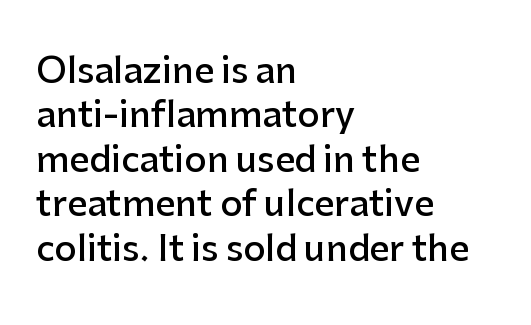
In CSS terms this would be text-align: left. The passage shown is semibold, sitting just below true bold. The typeface chosen for these lines omits serifs. Glance below the letters and you will spot only blank space.
